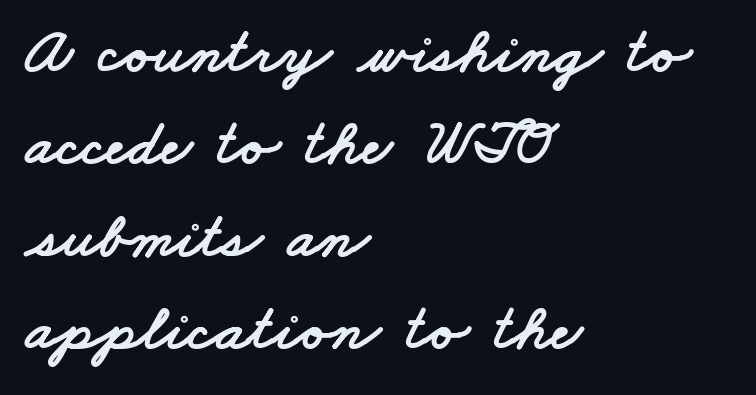
{"serif": "no", "width": "wide", "stroke_contrast": "low", "x_height": "small", "monospaced": "no", "underline": "no", "align": "left", "line_spacing": "normal", "line_spacing_ratio": 1.42, "letter_spacing": "normal", "letter_spacing_em": 0.0, "glyph_px": 65}
